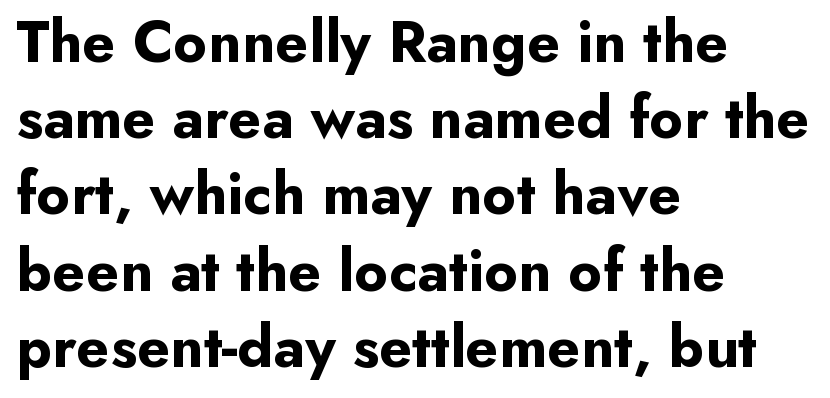
The image shows 60 px bold sans-serif type, upright; set left-aligned, normal line spacing (1.27x), normal letter spacing, not underlined; low stroke contrast and a small x-height.
